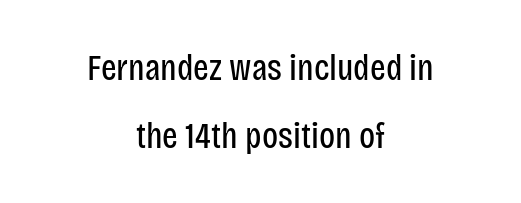
Each letter's strokes conclude bluntly, with no projecting serifs. Stem width sits at or under what a default text font uses. Vertical strokes here are truly vertical. Check under the words: just untouched page.
